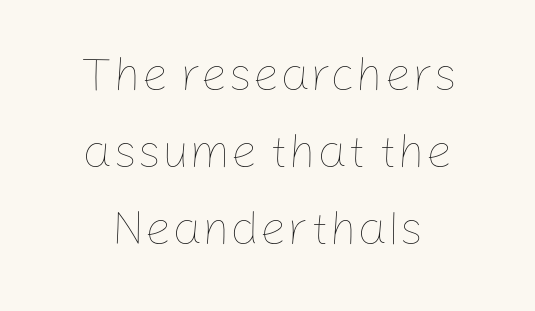
Students, observe: this is what conventionally led text looks like. Descenders are the only things crossing below the line. Character widths vary here, with narrow letters taking less room than wide ones. Each word holds together tightly as a unit, with standard inter-letter gaps. The cut favours lightness, reaching ordinary text weight at its darkest. Caption: multi-line text, centered on the measure.
